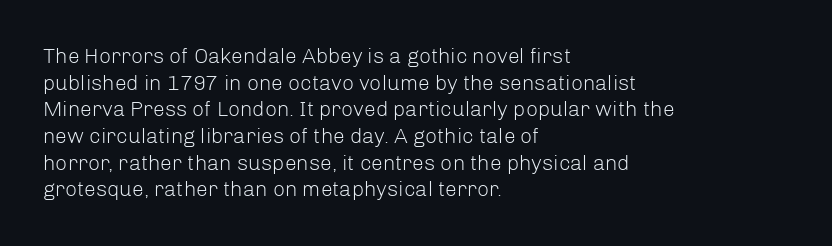
{"italic": "no", "bold": "no", "underline": "no", "align": "left", "line_spacing": "normal", "line_spacing_ratio": 1.27, "letter_spacing": "normal", "letter_spacing_em": 0.0, "glyph_px": 21}
